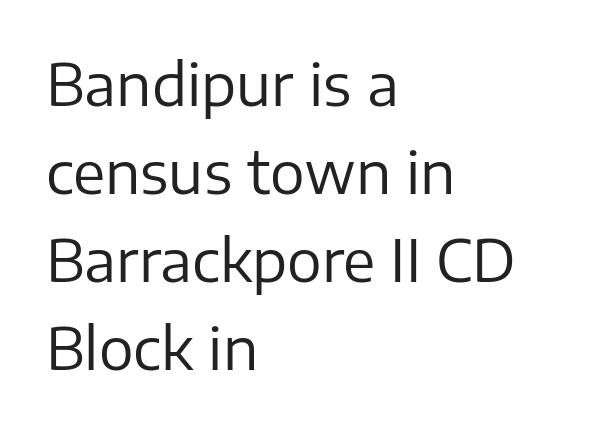
Check where the strokes stop: nothing finishes them off — pure sans. Every stem runs plumb, perpendicular to the baseline. Weight class: somewhere from thin through regular. Students, note that the glyphs here touch the page at normal intervals. The space directly below the letters is spotless.
